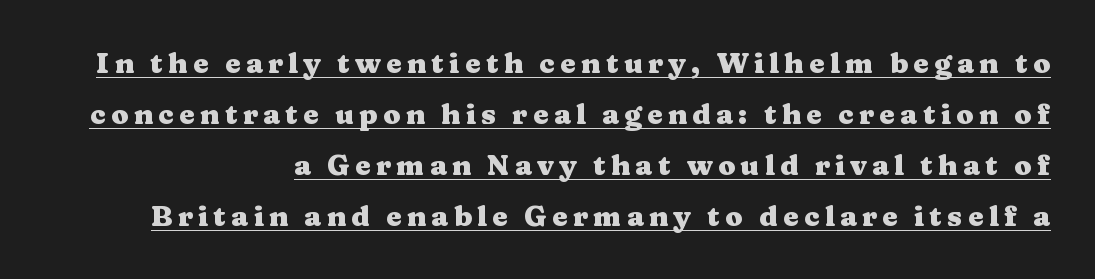
Q: Is the text bold? A: Yes.
Q: Is the text italic (slanted)? A: No, it is upright.
Q: Is the typeface a serif or a sans-serif typeface? A: Serif.
Q: Is the text underlined? A: Yes.
Q: How is the paragraph aligned? A: Right-aligned.
Q: Width (condensed, normal, or wide)? A: Wide.
Q: Stroke contrast? A: Medium.
Q: x-height? A: Medium.
Q: Monospaced? A: No.
